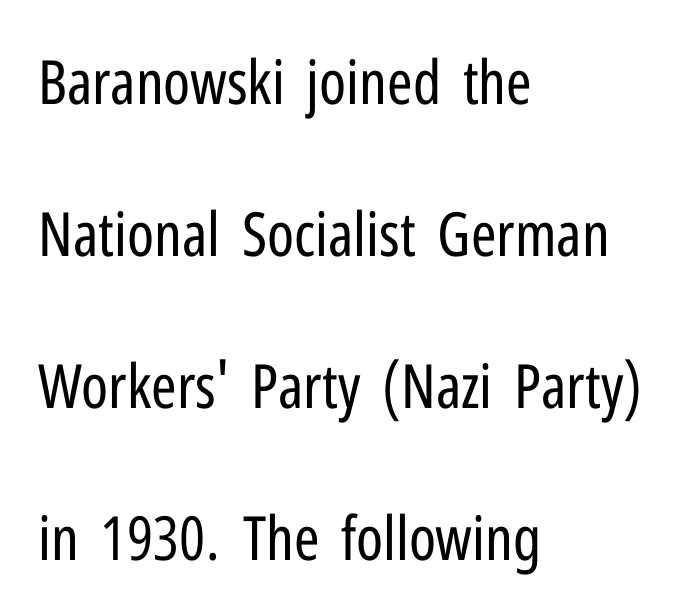
{"serif": "no", "italic": "no", "bold": "no", "weight": "regular", "width": "condensed", "stroke_contrast": "low", "x_height": "medium", "monospaced": "no", "underline": "no", "align": "left", "line_spacing": "loose", "line_spacing_ratio": 2.49, "letter_spacing": "normal", "letter_spacing_em": 0.0, "glyph_px": 61}
